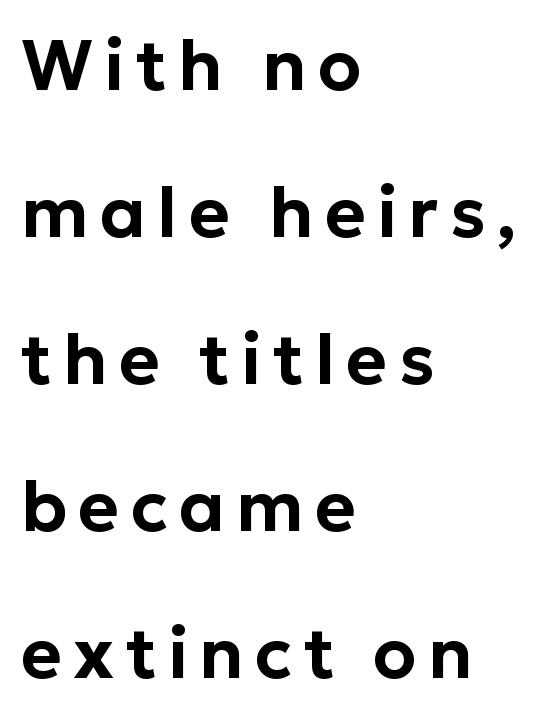
Horizontally, the lines are justified to the leading edge only. You can tell from the bare stems that sans-serif type was used. You could not count columns in this text — the font is proportionally spaced. Interline gaps are noticeably wide in this sample. Italic? Not at all — the glyphs are vertical.
